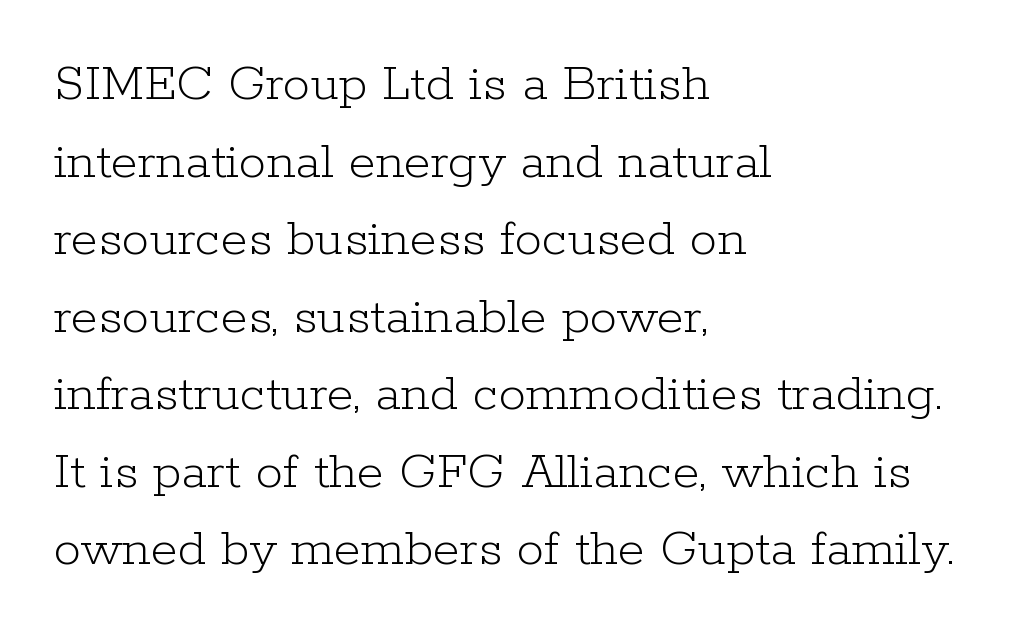
Descenders hang freely into open space. The setting favours the left margin, as ordinary paragraphs usually do. The passage shown is typeset with a serif family. It's the straight-up-and-down kind of type. Each letter keeps its own natural width here, so spacing adapts to shape. Weight: regular or lighter.
